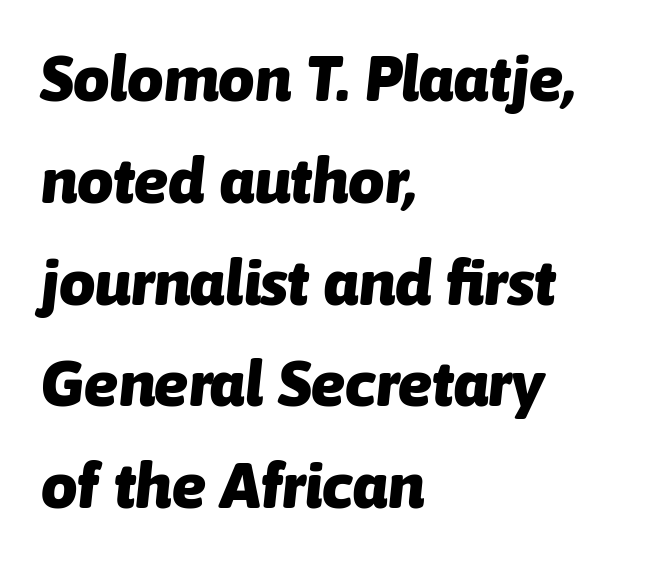
Tracking value appears to be zero — textbook default spacing. Successive baselines arrive at the customary interval. The passage shown is typed in a proportional face where columns would drift. Slanted lettering throughout. This rendering features lettering with no underline.
